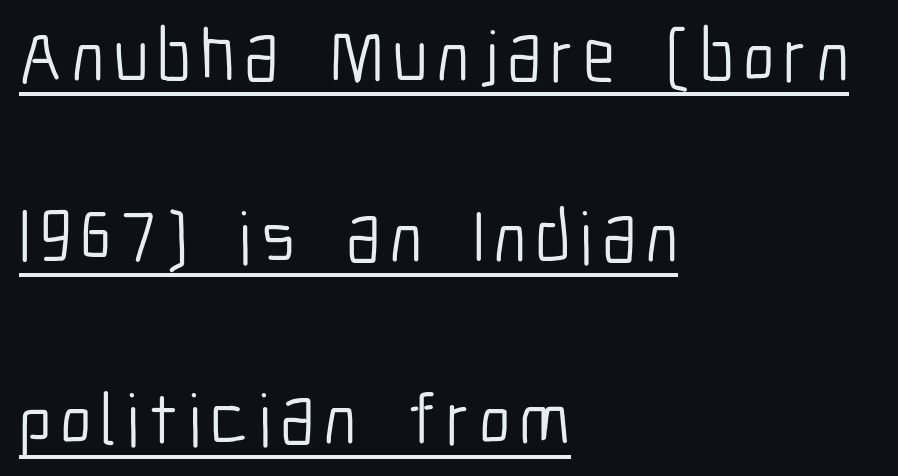
Q: Is the text bold? A: No.
Q: Is the text italic (slanted)? A: No, it is upright.
Q: Is the typeface a serif or a sans-serif typeface? A: Sans-serif.
Q: Is the text underlined? A: Yes.
Q: How is the paragraph aligned? A: Left-aligned.
Q: Is the spacing between lines tight, normal or loose? A: Loose.
Q: Width (condensed, normal, or wide)? A: Condensed.
Q: Stroke contrast? A: Low.
Q: x-height? A: Medium.
Q: Monospaced? A: No.
